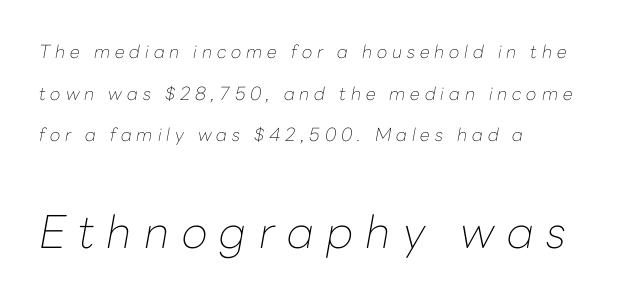
The image shows 45 px thin type, italic (leaning right); set left-aligned, loose line spacing (2.31x), unusually wide letter spacing (+0.27 em), not underlined; the second (bottom) block is 2.5x larger; low stroke contrast and a medium x-height.
